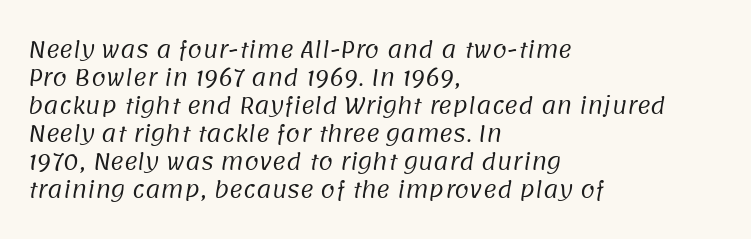
The image shows 21 px text type; set left-aligned, normal line spacing (1.33x), normal letter spacing, not underlined.
